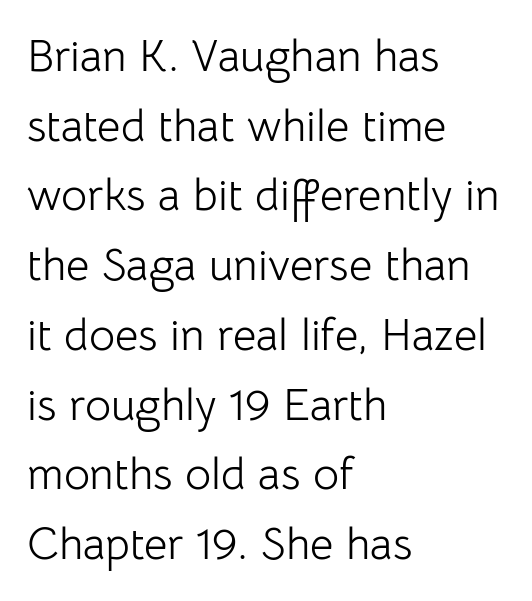
Is the letter spacing exaggerated? No — it looks like the ordinary default. Which margin do the lines hug? The left one — the right edge is uneven. Are there feet on the stems? There aren't — it's a sans. The strokes are not fattened; the text isn't bold. Does the lettering tilt? It doesn't — this is upright.
